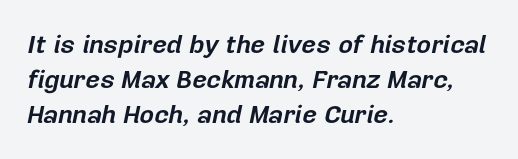
The image shows 25 px bold type, italic (leaning right); set left-aligned, normal line spacing (1.41x), normal letter spacing, not underlined.
